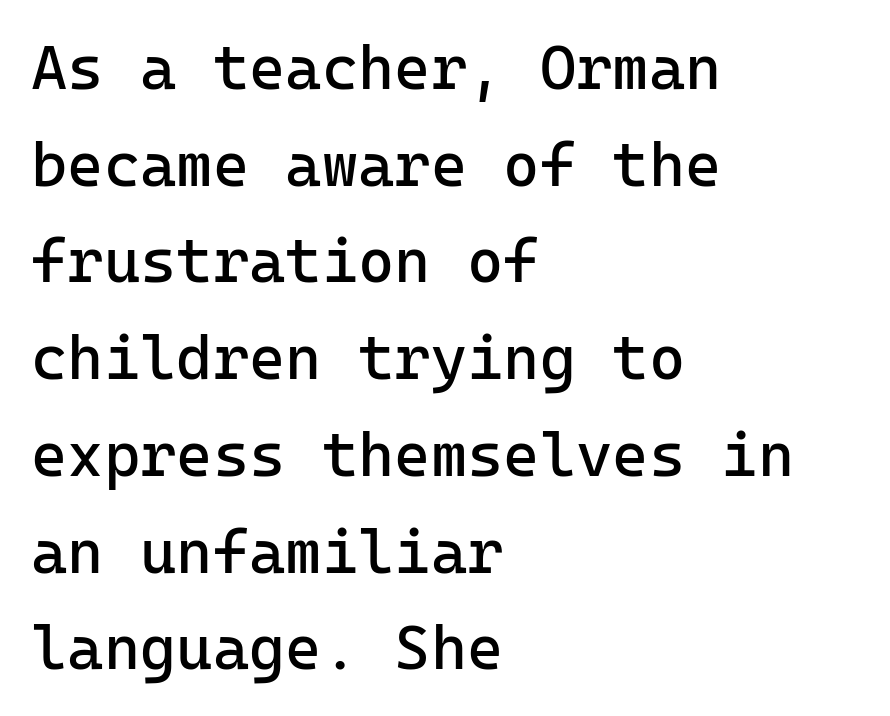
{"serif": "no", "italic": "no", "bold": "no", "weight": "regular", "width": "normal", "stroke_contrast": "low", "x_height": "medium", "underline": "no", "align": "left", "line_spacing": "normal", "line_spacing_ratio": 1.56, "letter_spacing": "normal", "letter_spacing_em": 0.0, "glyph_px": 62}
